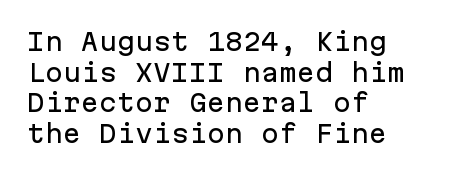
{"italic": "no", "underline": "no", "align": "left", "line_spacing": "normal", "line_spacing_ratio": 1.28, "letter_spacing": "normal", "letter_spacing_em": 0.0, "glyph_px": 24}
